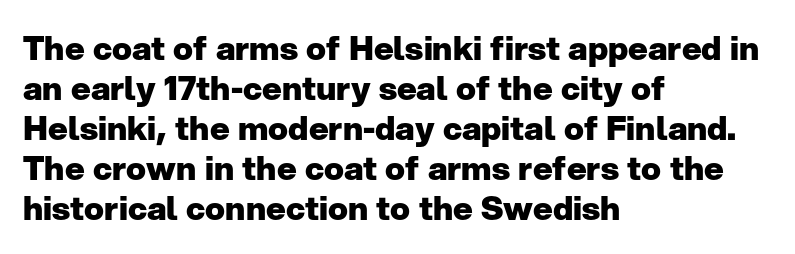
Q: Is the text bold? A: Yes.
Q: Is the text italic (slanted)? A: No, it is upright.
Q: Is the typeface a serif or a sans-serif typeface? A: Sans-serif.
Q: Is the text underlined? A: No.
Q: How is the paragraph aligned? A: Left-aligned.
Q: Is the spacing between letters normal or unusually wide? A: Normal.
Q: Width (condensed, normal, or wide)? A: Normal.
Q: Stroke contrast? A: Low.
Q: x-height? A: Medium.
Q: Monospaced? A: No.
